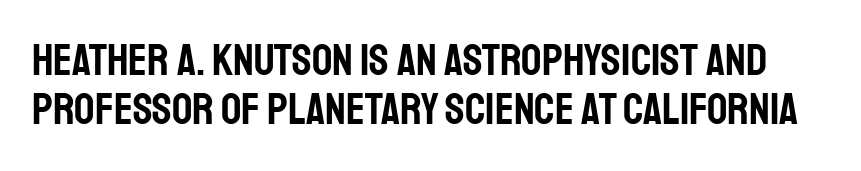
The face used here is proportionally spaced, like ordinary book or web type. Serif or sans? Sans — the stroke terminals are bare. Does extra space separate the letters? No, they use regular spacing. No word sits above an underline.
